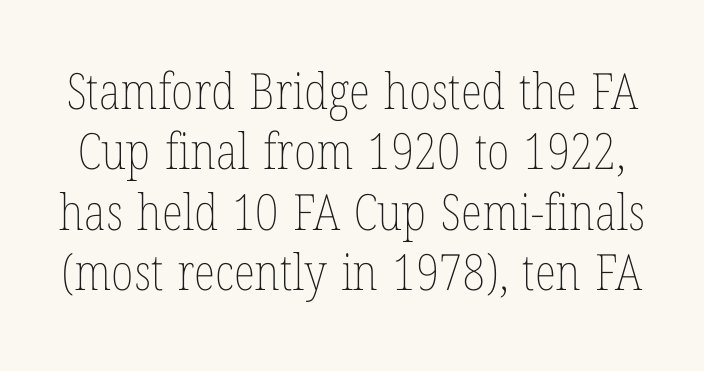
Q: Is the text bold? A: No.
Q: Is the text italic (slanted)? A: No, it is upright.
Q: Is the text underlined? A: No.
Q: Is the spacing between letters normal or unusually wide? A: Normal.
Q: Width (condensed, normal, or wide)? A: Condensed.
Q: Stroke contrast? A: Low.
Q: x-height? A: Medium.
Q: Monospaced? A: No.
